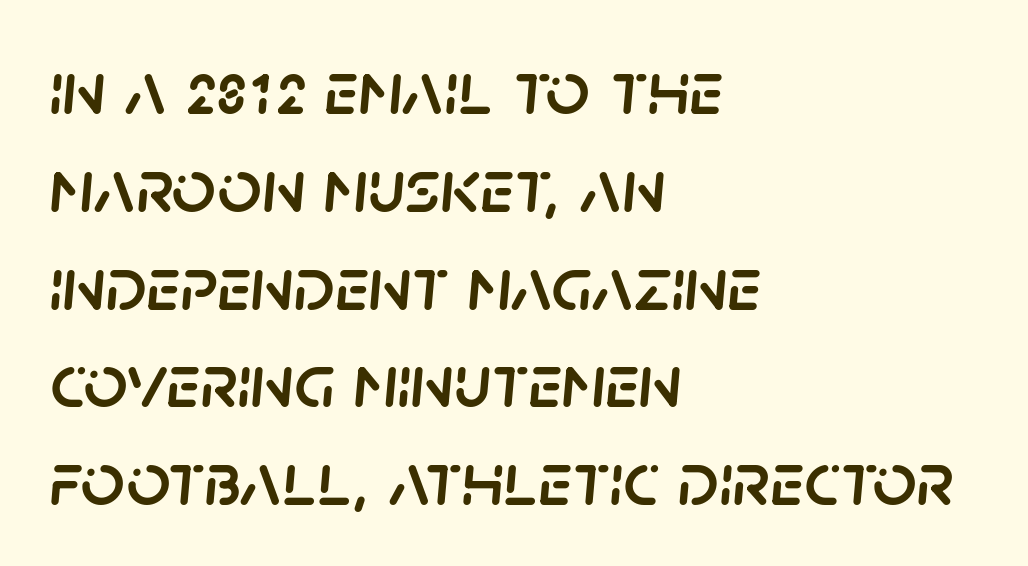
Q: Is the text italic (slanted)? A: Yes, it leans right by about 5 degrees.
Q: Is the text underlined? A: No.
Q: How is the paragraph aligned? A: Left-aligned.
Q: Is the spacing between letters normal or unusually wide? A: Normal.
Q: Is the spacing between lines tight, normal or loose? A: Normal.
Q: Width (condensed, normal, or wide)? A: Normal.
Q: Stroke contrast? A: Low.
Q: x-height? A: Large.
Q: Monospaced? A: No.
